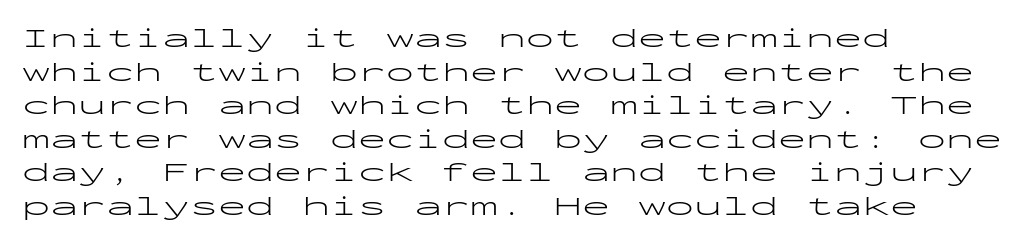
{"serif": "no", "italic": "no", "bold": "no", "weight": "light", "width": "wide", "stroke_contrast": "low", "x_height": "medium", "monospaced": "yes", "underline": "no", "align": "left", "line_spacing_ratio": 1.2, "letter_spacing": "normal", "letter_spacing_em": 0.0, "glyph_px": 28}
